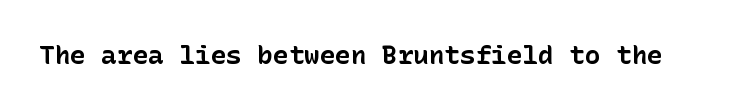
Only glyphs here, with clear space below each row. Rendered with straight, roman letterforms. The glyphs have the mass of a bold cut. Observe the ordinary spacing: letters are neighbours, not strangers.
